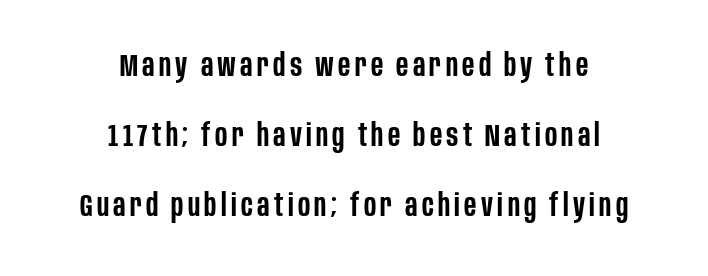
Q: Is the text bold? A: Semi-bold.
Q: Is the text italic (slanted)? A: No, it is upright.
Q: Is the typeface a serif or a sans-serif typeface? A: Sans-serif.
Q: Is the text underlined? A: No.
Q: How is the paragraph aligned? A: Centered.
Q: Is the spacing between lines tight, normal or loose? A: Loose.
Q: Width (condensed, normal, or wide)? A: Condensed.
Q: Stroke contrast? A: Low.
Q: x-height? A: Large.
Q: Monospaced? A: No.
